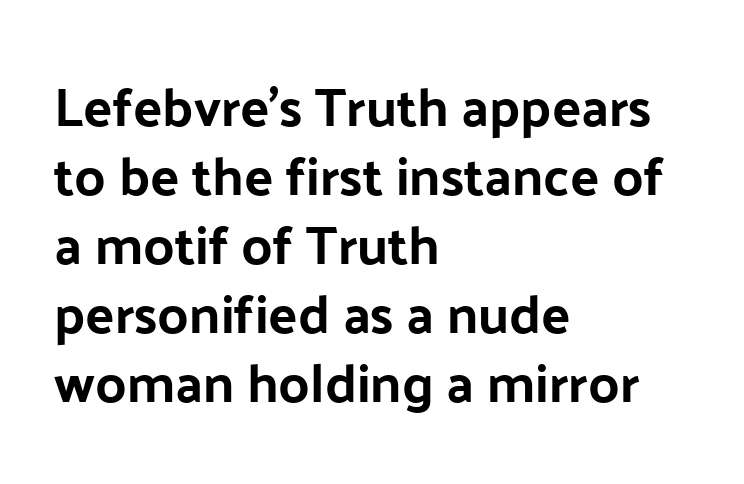
Q: Is the text italic (slanted)? A: No, it is upright.
Q: Is the typeface a serif or a sans-serif typeface? A: Sans-serif.
Q: Is the text underlined? A: No.
Q: How is the paragraph aligned? A: Left-aligned.
Q: Is the spacing between letters normal or unusually wide? A: Normal.
Q: Is the spacing between lines tight, normal or loose? A: Normal.
Q: Width (condensed, normal, or wide)? A: Normal.
Q: Stroke contrast? A: Low.
Q: x-height? A: Medium.
Q: Monospaced? A: No.
